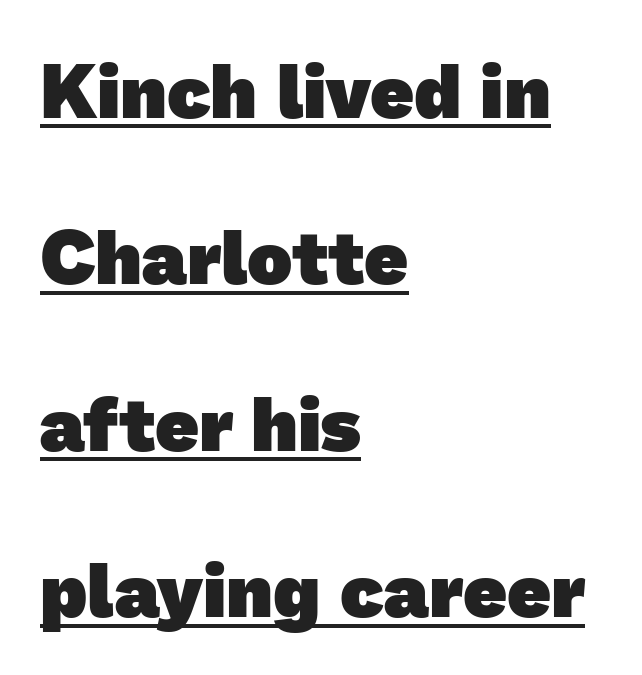
{"serif": "no", "bold": "yes", "weight": "heavy", "width": "normal", "stroke_contrast": "low", "x_height": "medium", "monospaced": "no", "underline": "yes", "align": "left", "line_spacing": "loose", "line_spacing_ratio": 2.19, "letter_spacing": "normal", "letter_spacing_em": 0.0, "glyph_px": 76}
